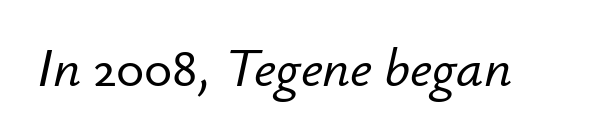
{"italic": "yes", "lean": "right", "slant_degrees": 12, "width": "normal", "stroke_contrast": "low", "x_height": "small", "monospaced": "no", "underline": "no", "letter_spacing": "normal", "letter_spacing_em": 0.0, "glyph_px": 54}
